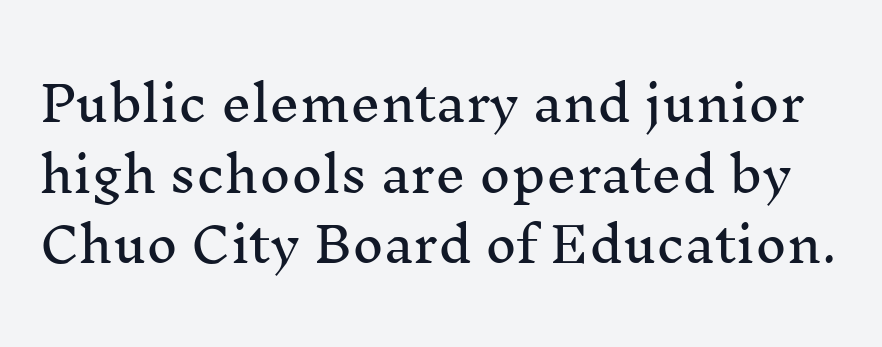
Q: Is the text italic (slanted)? A: No, it is upright.
Q: Is the typeface a serif or a sans-serif typeface? A: Serif.
Q: Is the text underlined? A: No.
Q: Is the spacing between letters normal or unusually wide? A: Normal.
Q: Is the spacing between lines tight, normal or loose? A: Normal.
Q: Width (condensed, normal, or wide)? A: Normal.
Q: Stroke contrast? A: Medium.
Q: x-height? A: Medium.
Q: Monospaced? A: No.
